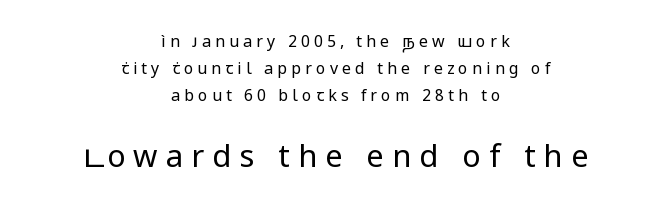
The image shows 31 px regular-weight sans-serif type, upright; set centered, normal line spacing (1.69x), unusually wide letter spacing (+0.26 em), not underlined; the second (bottom) block is 1.94x larger; low stroke contrast and a medium x-height.
